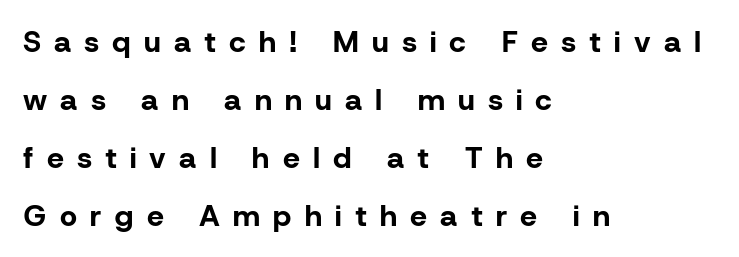
{"serif": "no", "italic": "no", "bold": "yes", "weight": "bold", "width": "normal", "stroke_contrast": "low", "x_height": "medium", "monospaced": "no", "underline": "no", "align": "left", "line_spacing": "loose", "line_spacing_ratio": 1.93, "letter_spacing": "wide", "letter_spacing_em": 0.44, "glyph_px": 30}
